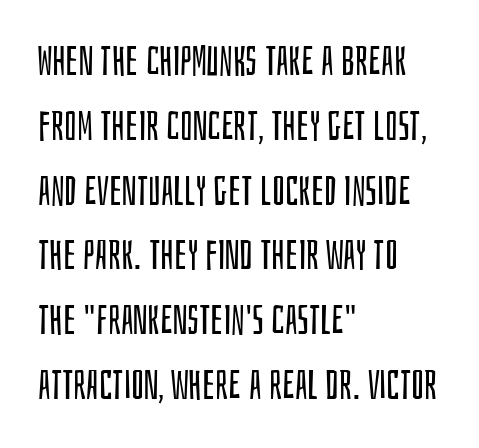
When letters stand straight like this, we call the style roman or upright. This sample uses plain, unmodified letter spacing. Any mark beneath the type? The region is blank. This rendering employs a face without finishing strokes, i.e., a sans-serif. No letter is thick-stroked: the sample isn't bold. A student would call this left alignment; a typographer would say flush left, rag right.
